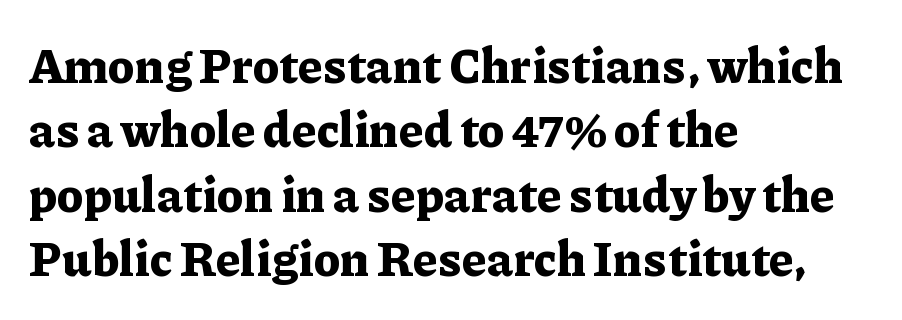
{"serif": "yes", "italic": "no", "bold": "yes", "weight": "bold", "width": "normal", "stroke_contrast": "low", "x_height": "medium", "monospaced": "no", "underline": "no", "align": "left", "line_spacing": "normal", "line_spacing_ratio": 1.34, "letter_spacing": "normal", "letter_spacing_em": 0.0, "glyph_px": 48}
